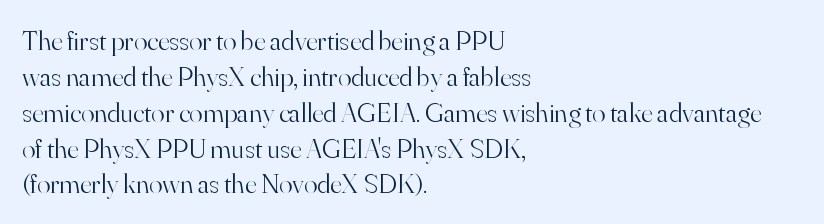
Q: Is the text bold? A: No.
Q: Is the text italic (slanted)? A: No, it is upright.
Q: Is the typeface a serif or a sans-serif typeface? A: Serif.
Q: Is the text underlined? A: No.
Q: How is the paragraph aligned? A: Left-aligned.
Q: Is the spacing between letters normal or unusually wide? A: Normal.
Q: Is the spacing between lines tight, normal or loose? A: Normal.
Q: Width (condensed, normal, or wide)? A: Normal.
Q: Stroke contrast? A: High.
Q: x-height? A: Small.
Q: Monospaced? A: No.
